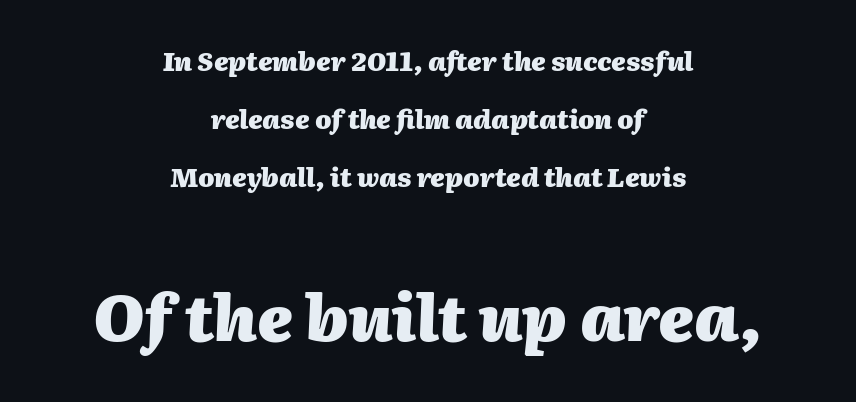
{"italic": "yes", "lean": "right", "slant_degrees": 2, "bold": "yes", "weight": "heavy", "width": "normal", "stroke_contrast": "medium", "x_height": "medium", "monospaced": "no", "underline": "no", "align": "center", "line_spacing": "loose", "line_spacing_ratio": 2.23, "letter_spacing": "normal", "letter_spacing_em": 0.0, "larger_block": "second", "size_ratio": 2.46, "glyph_px": 64}
